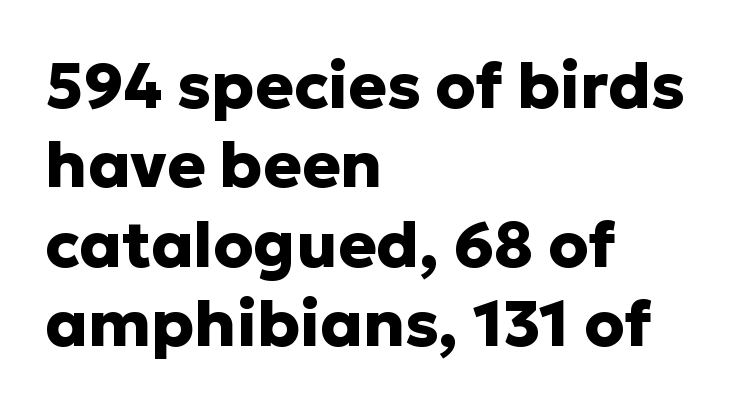
The axis of the letterforms is exactly vertical. The rendering uses natural spacing where letterforms have individual widths. In terms of weight, the rendering is a true, heavy bold. Glyph-to-glyph distance matches everyday printed text. All the whitespace from short lines collects on the right.
